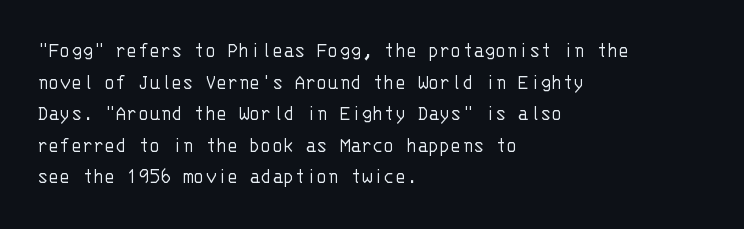
{"italic": "no", "bold": "no", "underline": "no", "align": "left", "line_spacing": "normal", "line_spacing_ratio": 1.37, "letter_spacing": "normal", "letter_spacing_em": 0.0, "glyph_px": 23}
